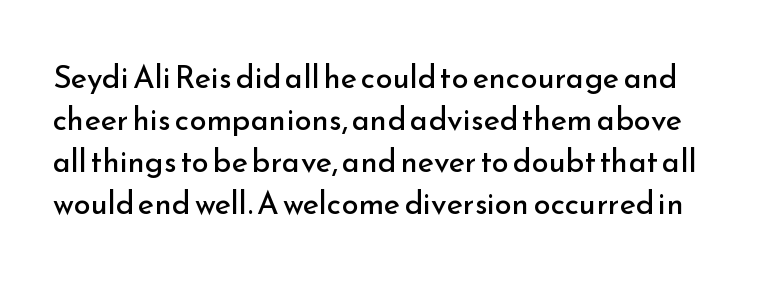
The block of text has a typical density, with ordinary space between rows. Character widths vary here, with narrow letters taking less room than wide ones. These lines are composed in type without serifs. Has an underline been added? It has not. The lettering stays uniformly vertical, giving the passage a roman look.
